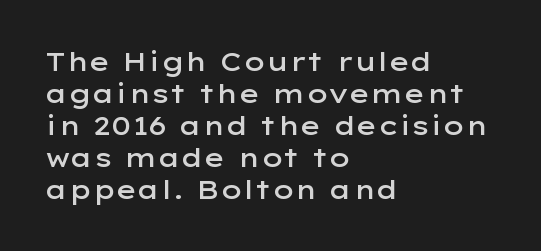
{"italic": "no", "bold": "semi", "underline": "no", "align": "left", "line_spacing_ratio": 1.23, "letter_spacing": "normal", "letter_spacing_em": 0.0, "glyph_px": 26}
